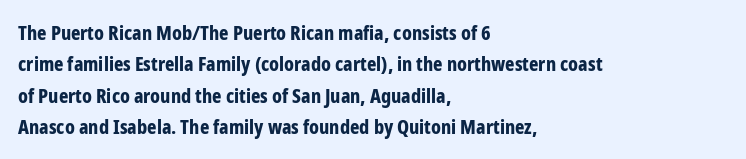
{"italic": "no", "bold": "yes", "underline": "no", "align": "left", "line_spacing": "normal", "line_spacing_ratio": 1.57, "letter_spacing": "normal", "letter_spacing_em": 0.0, "glyph_px": 20}
